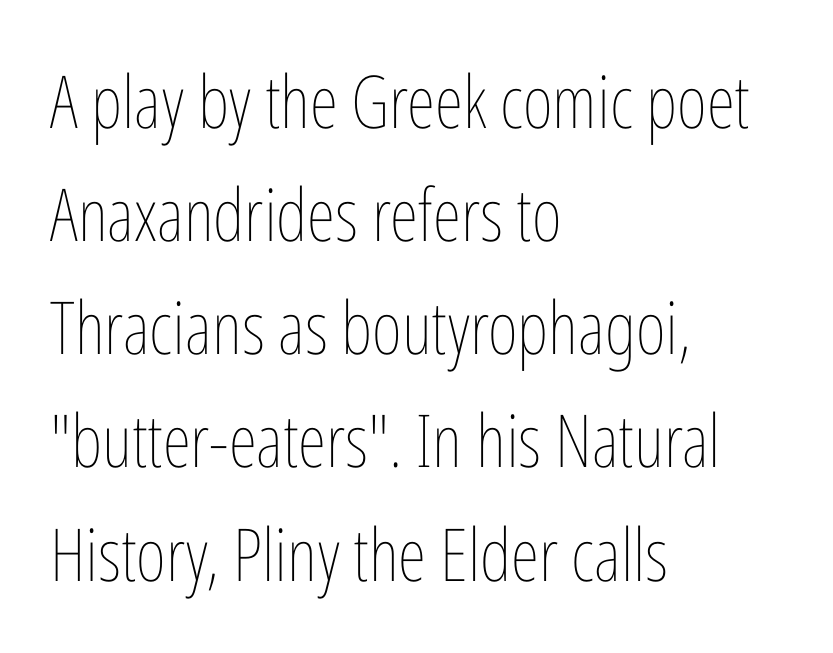
Q: Is the text bold? A: No.
Q: Is the text italic (slanted)? A: No, it is upright.
Q: Is the text underlined? A: No.
Q: How is the paragraph aligned? A: Left-aligned.
Q: Is the spacing between letters normal or unusually wide? A: Normal.
Q: Is the spacing between lines tight, normal or loose? A: Normal.
Q: Width (condensed, normal, or wide)? A: Condensed.
Q: Stroke contrast? A: Low.
Q: x-height? A: Medium.
Q: Monospaced? A: No.
